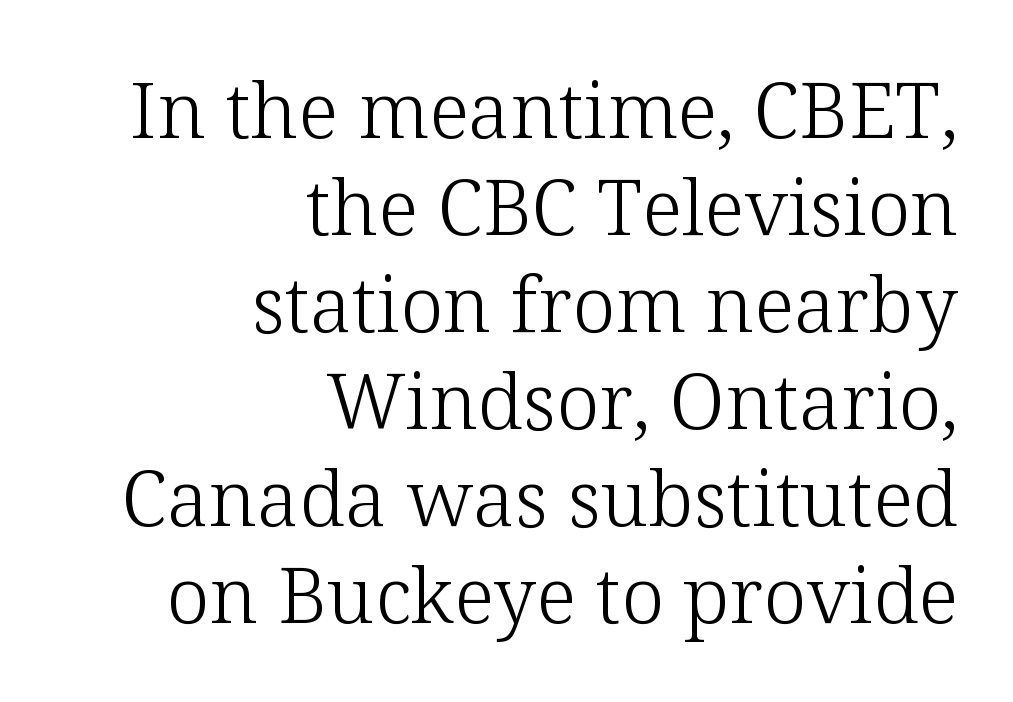
The image shows 77 px light serif type, upright; set right-aligned, normal line spacing (1.26x), normal letter spacing, not underlined; low stroke contrast and a medium x-height.
